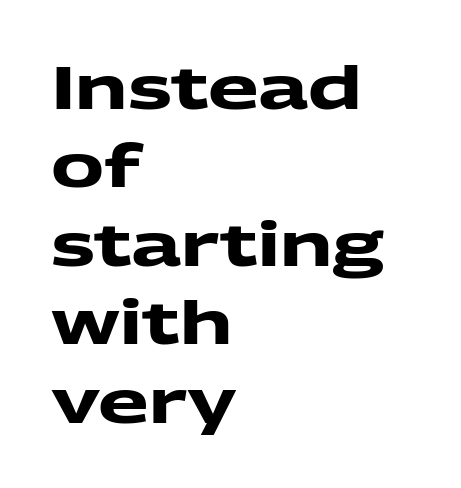
Q: Is the text bold? A: Yes.
Q: Is the typeface a serif or a sans-serif typeface? A: Sans-serif.
Q: Is the text underlined? A: No.
Q: How is the paragraph aligned? A: Left-aligned.
Q: Is the spacing between letters normal or unusually wide? A: Normal.
Q: Is the spacing between lines tight, normal or loose? A: Normal.
Q: Width (condensed, normal, or wide)? A: Wide.
Q: Stroke contrast? A: Medium.
Q: x-height? A: Medium.
Q: Monospaced? A: No.
